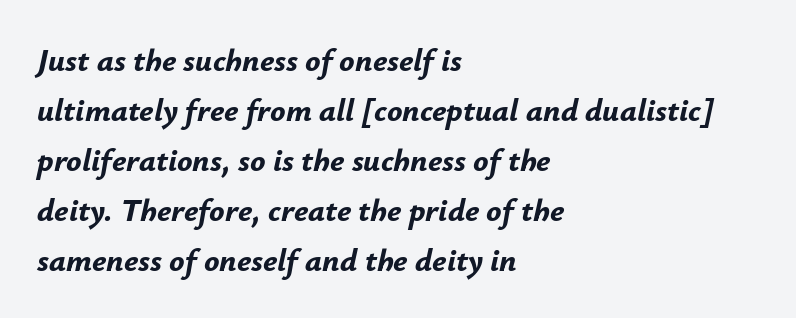
The image shows 32 px bold type, italic (leaning right); set left-aligned, normal line spacing (1.56x), normal letter spacing, not underlined; low stroke contrast and a small x-height.
